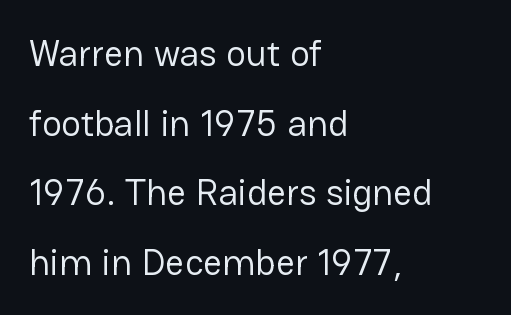
The image shows 37 px regular-weight sans-serif type, upright; set left-aligned, line spacing 1.88x, normal letter spacing, not underlined; low stroke contrast and a medium x-height.
